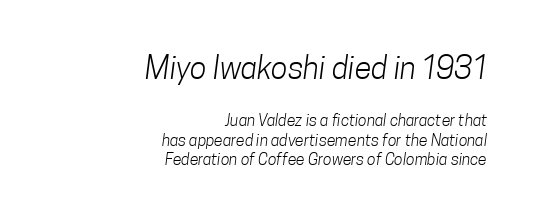
The image shows 31 px light, condensed sans-serif type; set right-aligned, line spacing 1.21x, normal letter spacing, not underlined; the first (top) block is 1.94x larger; low stroke contrast and a medium x-height.
